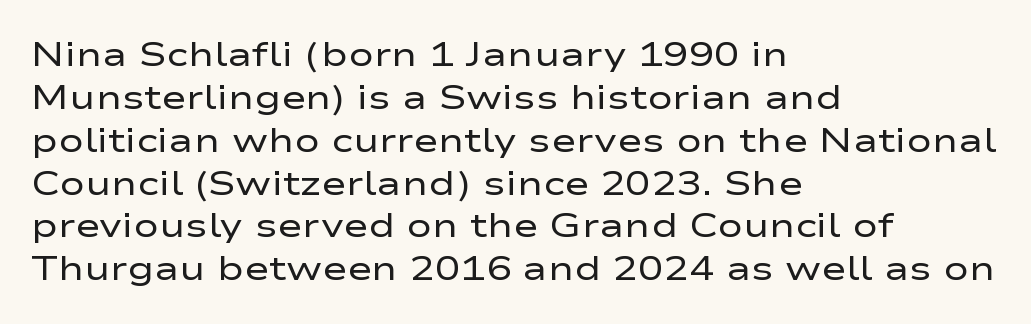
Q: Is the text bold? A: No.
Q: Is the text italic (slanted)? A: No, it is upright.
Q: Is the typeface a serif or a sans-serif typeface? A: Sans-serif.
Q: Is the text underlined? A: No.
Q: How is the paragraph aligned? A: Left-aligned.
Q: Is the spacing between letters normal or unusually wide? A: Normal.
Q: Is the spacing between lines tight, normal or loose? A: Normal.
Q: Width (condensed, normal, or wide)? A: Wide.
Q: Stroke contrast? A: Low.
Q: x-height? A: Medium.
Q: Monospaced? A: No.
